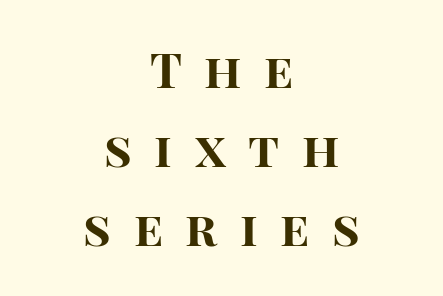
It's the straight-up-and-down kind of type. Each word looks stretched out because of the extra space between its letters. In terms of weight, the rendering is a true, heavy bold. The rendering uses a moderate line-height, typical for paragraphs.
